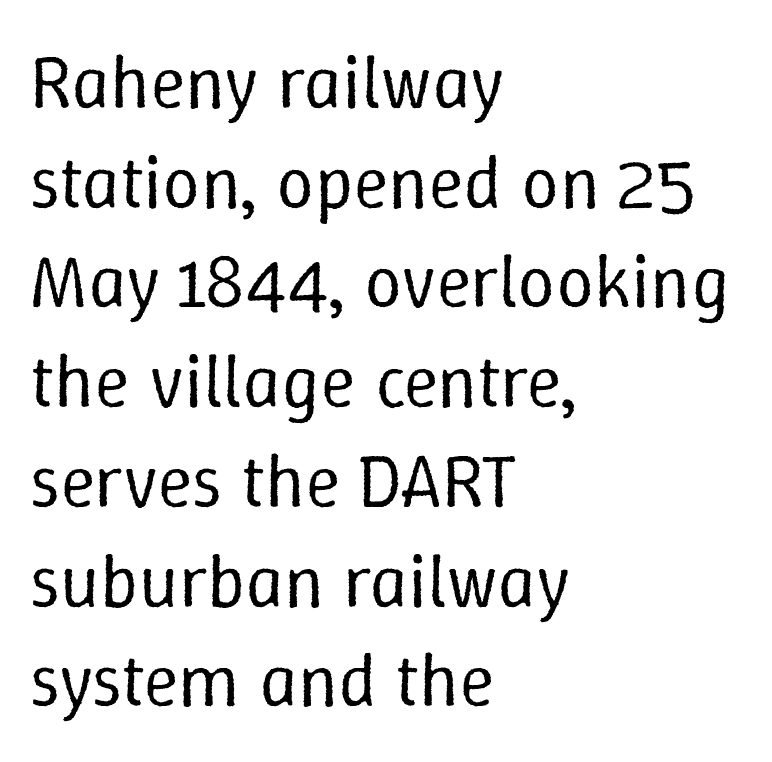
Q: Is the text bold? A: No.
Q: Is the text italic (slanted)? A: No, it is upright.
Q: Is the text underlined? A: No.
Q: How is the paragraph aligned? A: Left-aligned.
Q: Is the spacing between letters normal or unusually wide? A: Normal.
Q: Is the spacing between lines tight, normal or loose? A: Normal.
Q: Width (condensed, normal, or wide)? A: Normal.
Q: Stroke contrast? A: Low.
Q: x-height? A: Medium.
Q: Monospaced? A: No.
